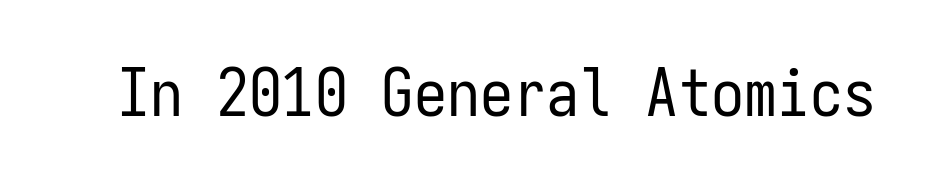
The image shows 66 px regular-weight, condensed sans-serif type, upright, monospaced; set normal letter spacing, not underlined; low stroke contrast and a medium x-height.
